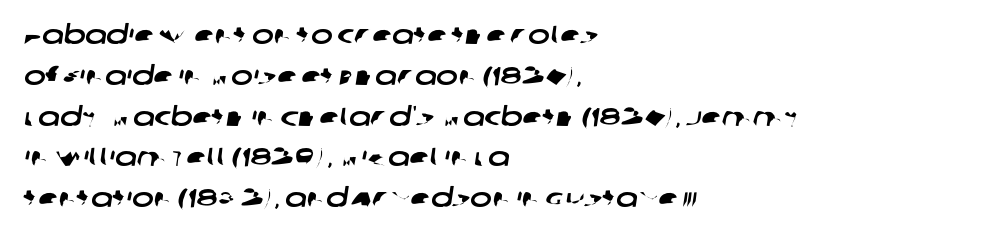
{"underline": "no", "align": "left", "line_spacing": "normal", "line_spacing_ratio": 1.57, "letter_spacing": "normal", "letter_spacing_em": 0.0, "glyph_px": 26}
